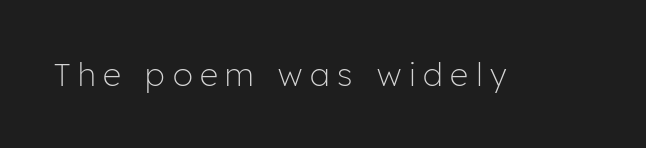
The image shows 32 px light sans-serif type, upright; set unusually wide letter spacing (+0.24 em), not underlined; low stroke contrast and a medium x-height.
